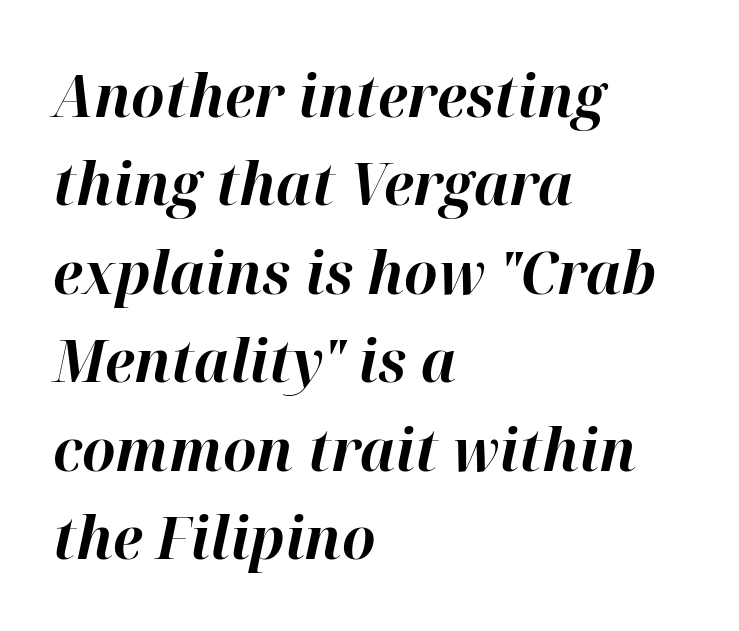
{"italic": "yes", "lean": "right", "slant_degrees": 12, "bold": "yes", "weight": "bold", "width": "normal", "stroke_contrast": "high", "x_height": "medium", "monospaced": "no", "underline": "no", "align": "left", "line_spacing": "normal", "line_spacing_ratio": 1.5, "letter_spacing": "normal", "letter_spacing_em": 0.0, "glyph_px": 59}
